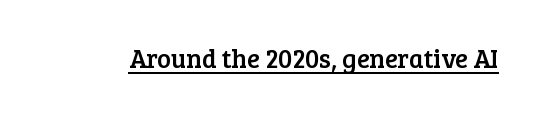
The image shows 26 px text type, upright; set normal letter spacing, underlined.
